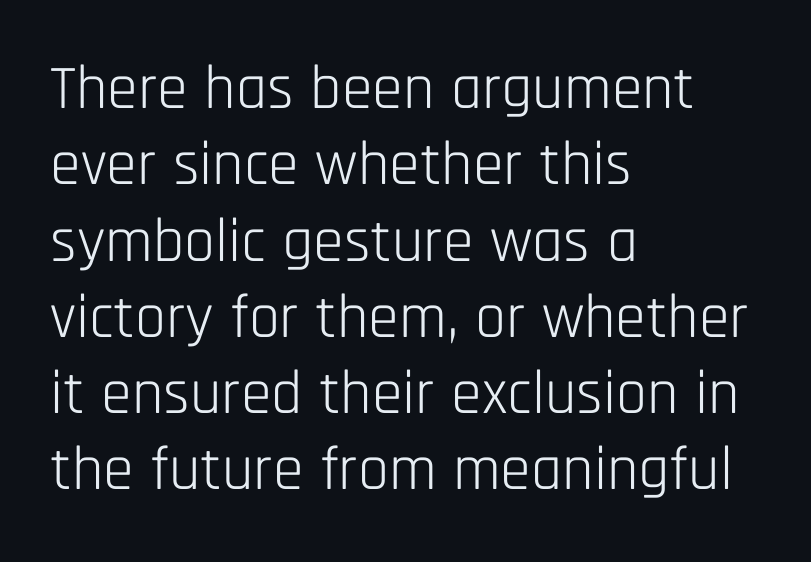
{"serif": "no", "italic": "no", "bold": "no", "weight": "light", "width": "condensed", "stroke_contrast": "low", "x_height": "large", "monospaced": "no", "underline": "no", "align": "left", "line_spacing_ratio": 1.23, "letter_spacing": "normal", "letter_spacing_em": 0.0, "glyph_px": 62}
